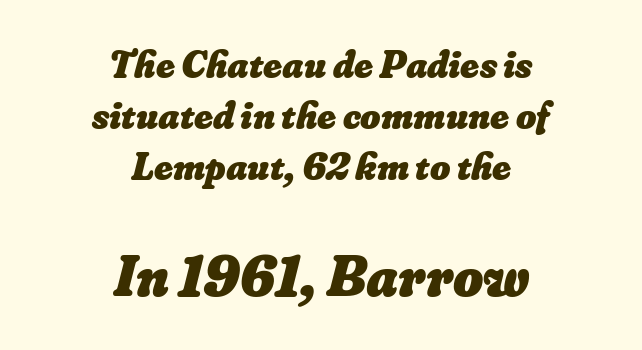
The image shows 58 px heavy type; set centered, normal line spacing (1.31x), normal letter spacing, not underlined; the second (bottom) block is 1.49x larger; low stroke contrast and a small x-height.
